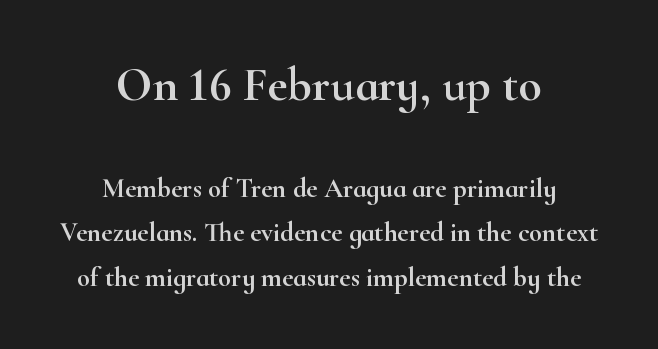
The image shows 48 px wide serif type, upright; set centered, normal line spacing (1.64x), normal letter spacing, not underlined; the first (top) block is 1.78x larger; high stroke contrast and a small x-height.
